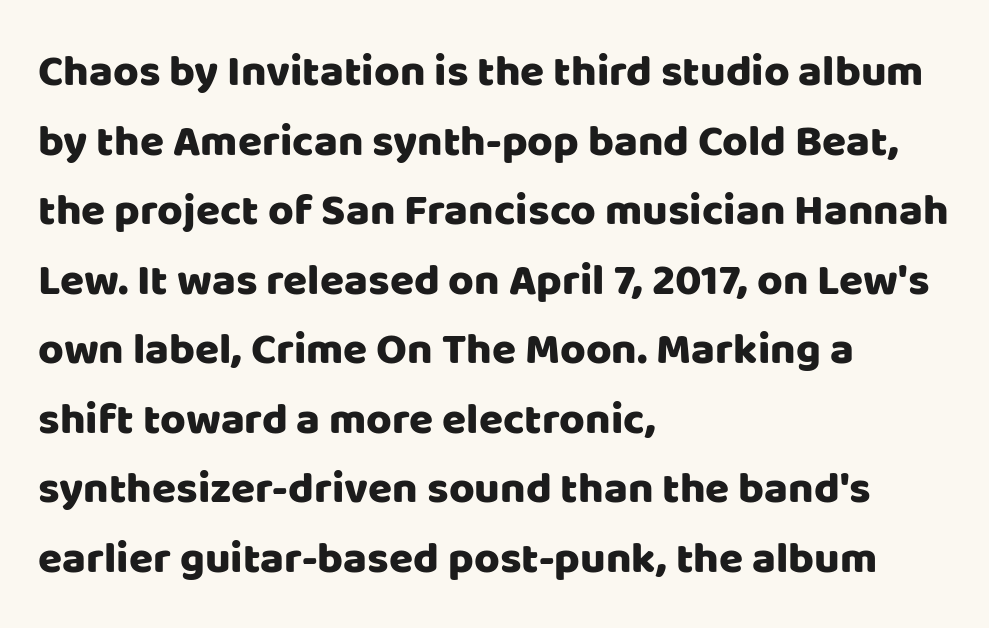
{"serif": "no", "italic": "no", "width": "normal", "stroke_contrast": "low", "x_height": "large", "monospaced": "no", "underline": "no", "align": "left", "line_spacing": "normal", "line_spacing_ratio": 1.58, "letter_spacing": "normal", "letter_spacing_em": 0.0, "glyph_px": 44}
